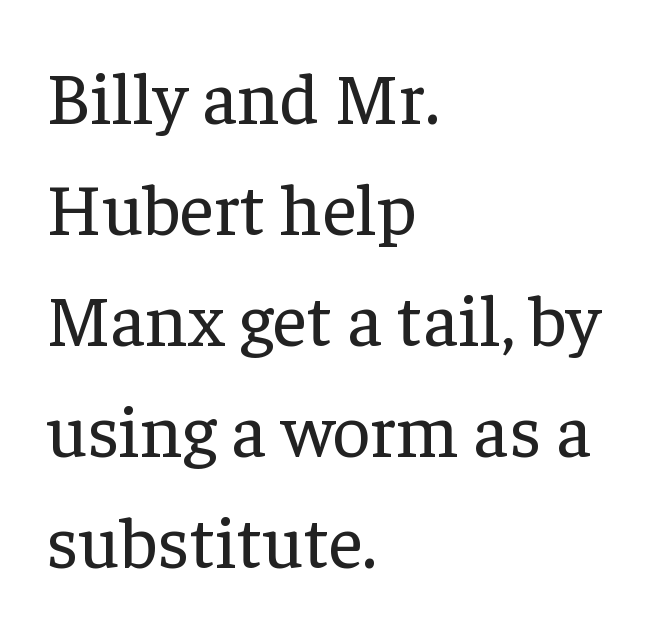
Q: Is the text bold? A: No.
Q: Is the text italic (slanted)? A: No, it is upright.
Q: Is the typeface a serif or a sans-serif typeface? A: Serif.
Q: Is the text underlined? A: No.
Q: How is the paragraph aligned? A: Left-aligned.
Q: Is the spacing between letters normal or unusually wide? A: Normal.
Q: Is the spacing between lines tight, normal or loose? A: Normal.
Q: Width (condensed, normal, or wide)? A: Normal.
Q: Stroke contrast? A: Low.
Q: x-height? A: Medium.
Q: Monospaced? A: No.
